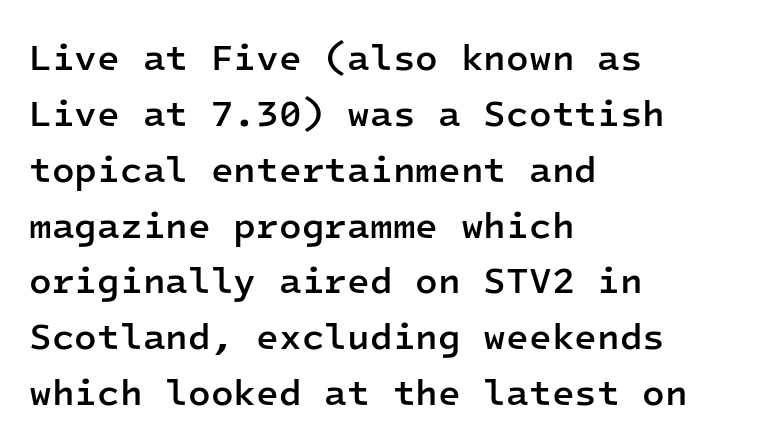
This rendering leaves character spacing at its baseline value. This sample is left-justified, so line endings fall wherever the words run out. Anything drawn beneath the words? Only blank space. Line spacing here is normal. Each letter's strokes conclude bluntly, with no projecting serifs.
